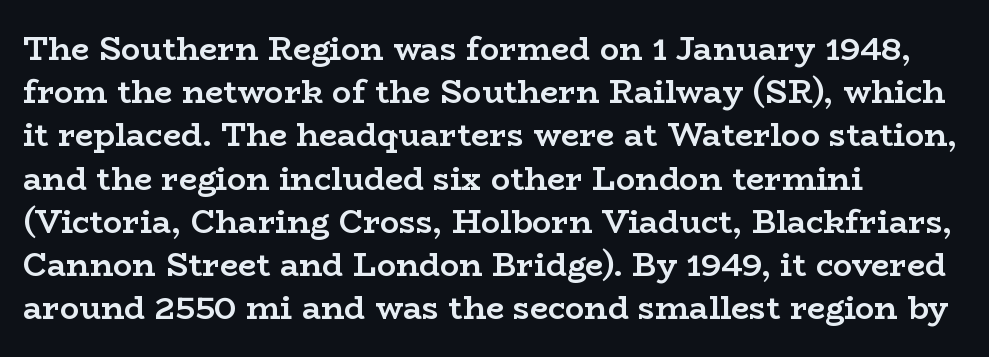
Q: Is the text bold? A: Yes.
Q: Is the text italic (slanted)? A: No, it is upright.
Q: Is the typeface a serif or a sans-serif typeface? A: Serif.
Q: Is the text underlined? A: No.
Q: How is the paragraph aligned? A: Left-aligned.
Q: Is the spacing between letters normal or unusually wide? A: Normal.
Q: Is the spacing between lines tight, normal or loose? A: Normal.
Q: Width (condensed, normal, or wide)? A: Wide.
Q: Stroke contrast? A: Low.
Q: x-height? A: Medium.
Q: Monospaced? A: No.
